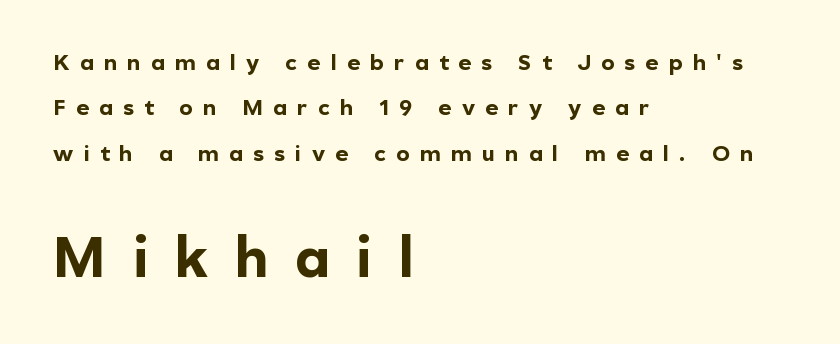
This is heavy type, rendered in bold. The passage shown begins with its smaller block and ends with its larger one. The letters advance in unequal steps, a hallmark of proportional type. Classification — sans serif. Quick note: not italic, upright.
